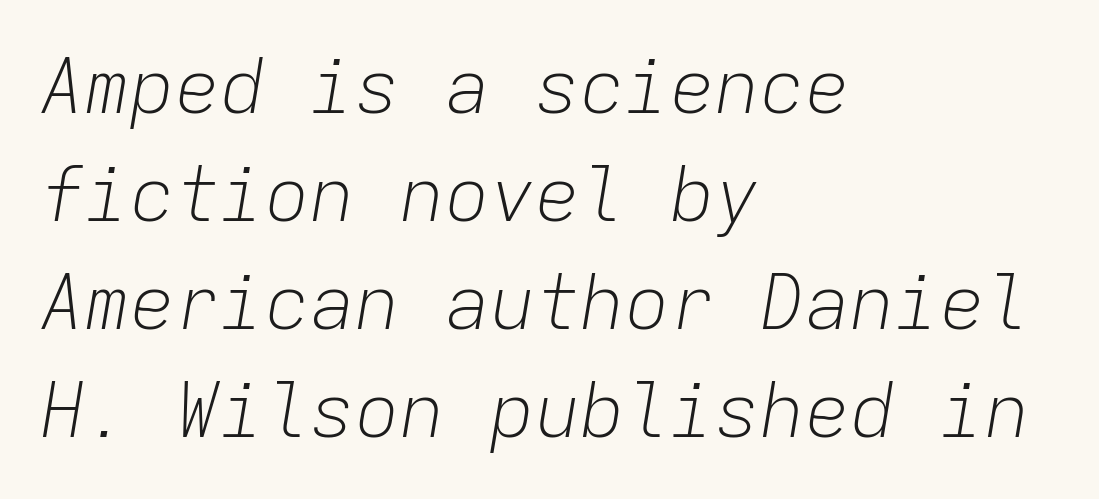
The image shows 75 px light type, italic (leaning right), monospaced; set left-aligned, normal line spacing (1.44x), normal letter spacing, not underlined; low stroke contrast and a medium x-height.
